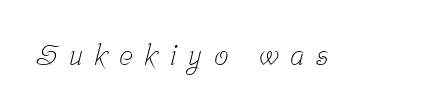
This sample uses a serif face. The passage shown is not bold in any degree. You could not count columns in this text — the font is proportionally spaced. No word sits above an underline. How are the letters spaced? Widely, with obvious added tracking.
